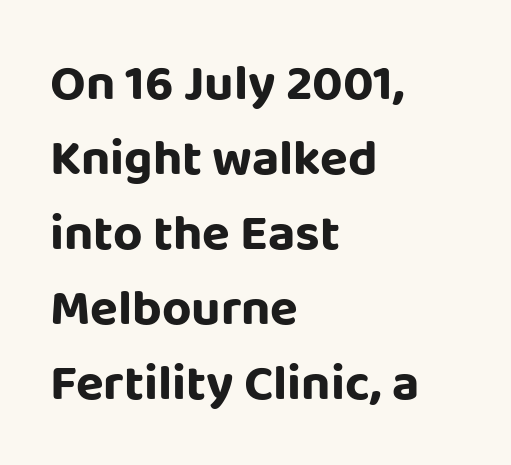
The image shows 51 px sans-serif type, upright; set left-aligned, normal line spacing (1.47x), normal letter spacing, not underlined; low stroke contrast and a large x-height.
